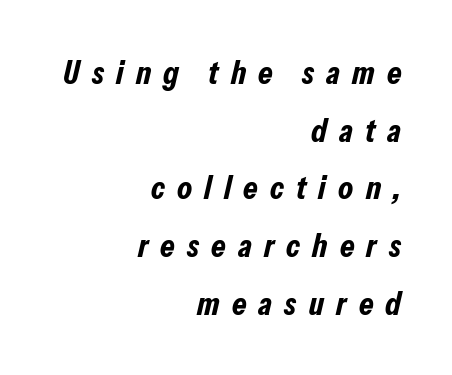
{"italic": "yes", "lean": "right", "slant_degrees": 13, "bold": "yes", "weight": "bold", "width": "condensed", "stroke_contrast": "low", "x_height": "medium", "monospaced": "no", "underline": "no", "align": "right", "line_spacing_ratio": 1.75, "letter_spacing": "wide", "letter_spacing_em": 0.37, "glyph_px": 33}
